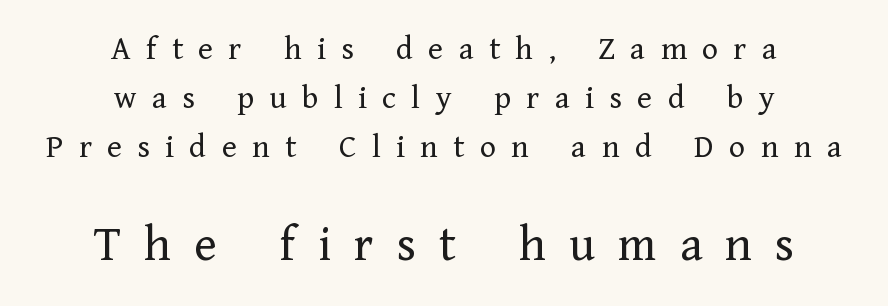
{"serif": "yes", "italic": "no", "bold": "no", "weight": "regular", "width": "normal", "stroke_contrast": "low", "x_height": "medium", "monospaced": "no", "underline": "no", "align": "center", "line_spacing": "normal", "line_spacing_ratio": 1.44, "letter_spacing": "wide", "letter_spacing_em": 0.45, "larger_block": "second", "size_ratio": 1.5, "glyph_px": 51}
